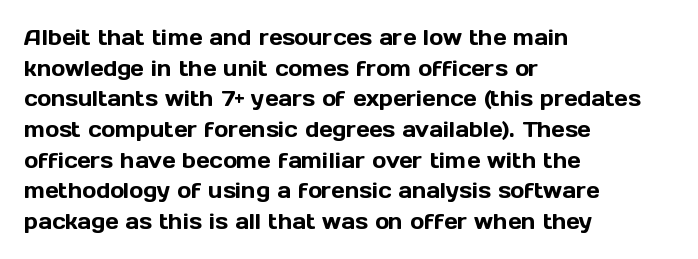
The image shows 21 px text type, upright; set left-aligned, normal line spacing (1.46x), normal letter spacing, not underlined.
